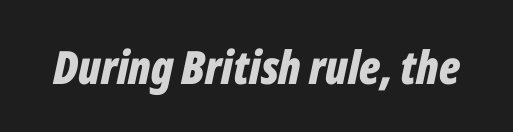
The passage shown is not underscored anywhere. These lines keep a tight, regular rhythm from letter to letter. I'd describe the lettering as bold — thick and assertive. Would a proofreader flag this as italicized? Yes. Looks like regular typesetting: each glyph gets only the width it needs.
